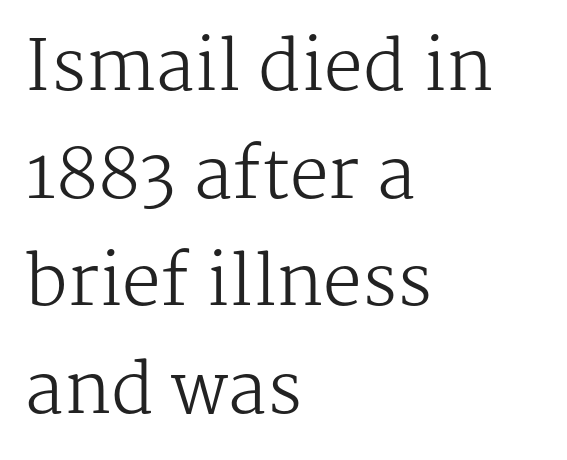
Q: Is the text bold? A: No.
Q: Is the text italic (slanted)? A: No, it is upright.
Q: Is the typeface a serif or a sans-serif typeface? A: Serif.
Q: Is the text underlined? A: No.
Q: How is the paragraph aligned? A: Left-aligned.
Q: Is the spacing between letters normal or unusually wide? A: Normal.
Q: Is the spacing between lines tight, normal or loose? A: Normal.
Q: Width (condensed, normal, or wide)? A: Normal.
Q: Stroke contrast? A: Medium.
Q: x-height? A: Medium.
Q: Monospaced? A: No.
